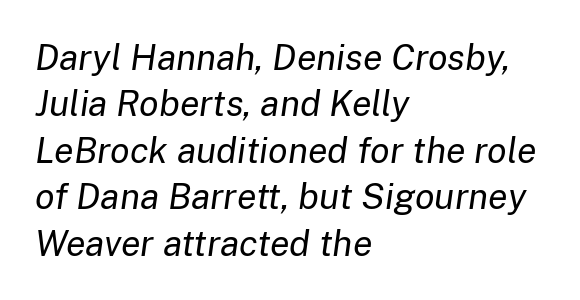
{"italic": "yes", "lean": "right", "slant_degrees": 8, "bold": "no", "weight": "regular", "width": "normal", "stroke_contrast": "low", "x_height": "medium", "monospaced": "no", "underline": "no", "align": "left", "line_spacing": "normal", "line_spacing_ratio": 1.29, "letter_spacing": "normal", "letter_spacing_em": 0.0, "glyph_px": 36}
